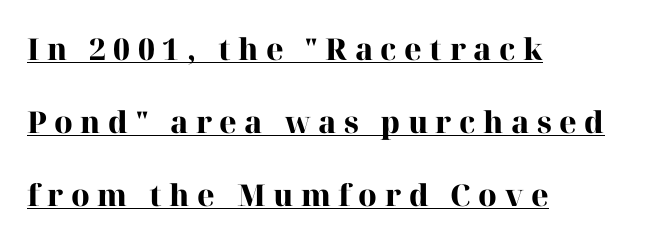
The image shows 30 px heavy serif type, upright; set left-aligned, loose line spacing (2.43x), unusually wide letter spacing (+0.25 em), underlined; high stroke contrast and a medium x-height.
